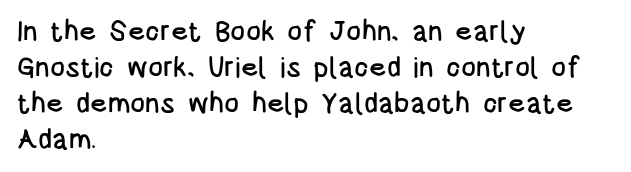
Q: Is the text italic (slanted)? A: No, it is upright.
Q: Is the typeface a serif or a sans-serif typeface? A: Sans-serif.
Q: Is the text underlined? A: No.
Q: How is the paragraph aligned? A: Left-aligned.
Q: Is the spacing between letters normal or unusually wide? A: Normal.
Q: Is the spacing between lines tight, normal or loose? A: Normal.
Q: Width (condensed, normal, or wide)? A: Condensed.
Q: Stroke contrast? A: Low.
Q: x-height? A: Large.
Q: Monospaced? A: No.
